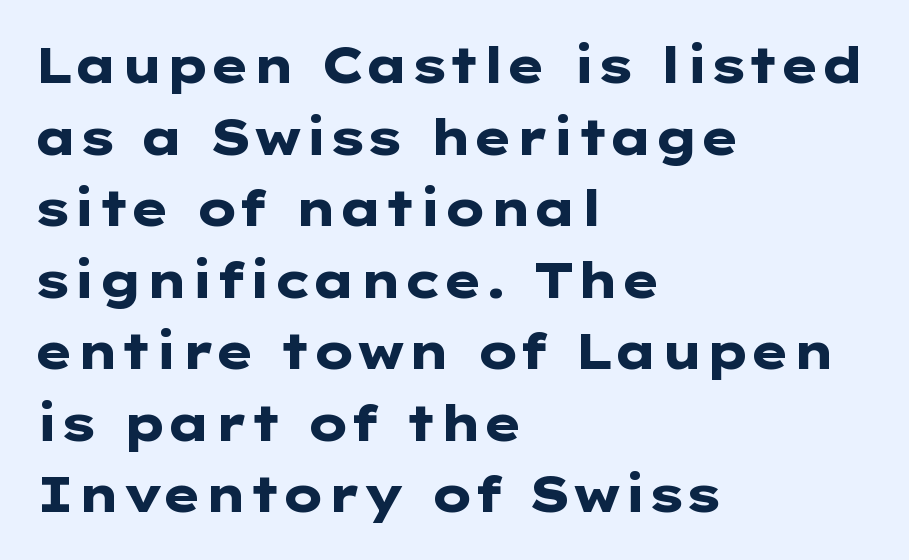
{"serif": "no", "italic": "no", "bold": "yes", "weight": "heavy", "width": "wide", "stroke_contrast": "low", "x_height": "medium", "underline": "no", "align": "left", "line_spacing": "normal", "line_spacing_ratio": 1.46, "letter_spacing": "normal", "letter_spacing_em": 0.0, "glyph_px": 49}
